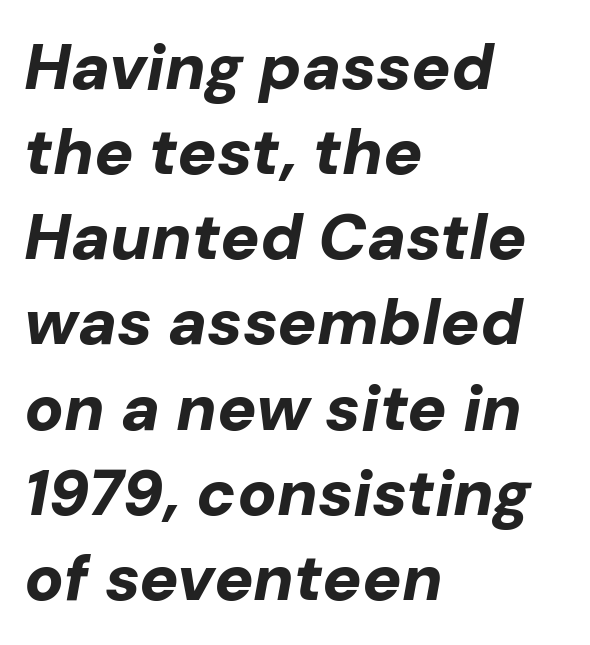
The image shows 65 px bold type, italic (leaning right); set left-aligned, normal line spacing (1.31x), normal letter spacing, not underlined; low stroke contrast and a medium x-height.
